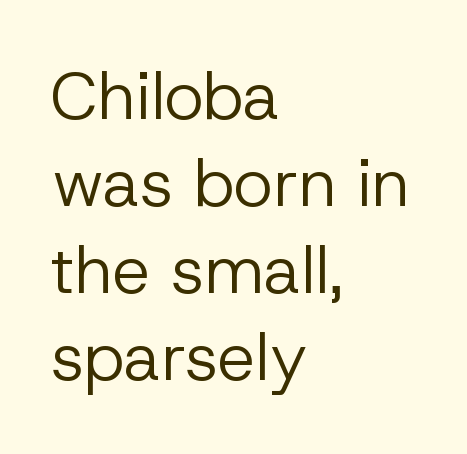
{"serif": "no", "italic": "no", "bold": "no", "weight": "regular", "width": "normal", "stroke_contrast": "low", "x_height": "medium", "monospaced": "no", "underline": "no", "align": "left", "line_spacing": "normal", "line_spacing_ratio": 1.3, "letter_spacing": "normal", "letter_spacing_em": 0.0, "glyph_px": 67}
